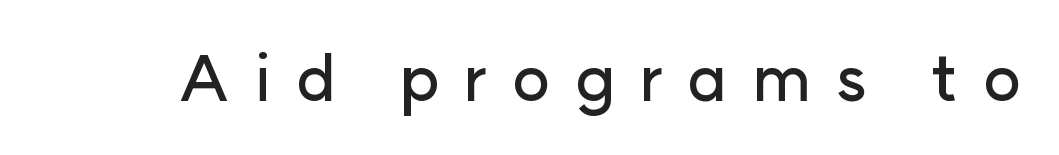
Q: Is the text italic (slanted)? A: No, it is upright.
Q: Is the typeface a serif or a sans-serif typeface? A: Sans-serif.
Q: Is the text underlined? A: No.
Q: Is the spacing between letters normal or unusually wide? A: Unusually wide.
Q: Width (condensed, normal, or wide)? A: Normal.
Q: Stroke contrast? A: Low.
Q: x-height? A: Medium.
Q: Monospaced? A: No.
